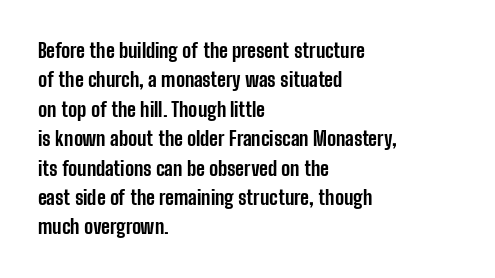
The image shows 20 px bold type, upright; set left-aligned, normal line spacing (1.47x), normal letter spacing, not underlined.
